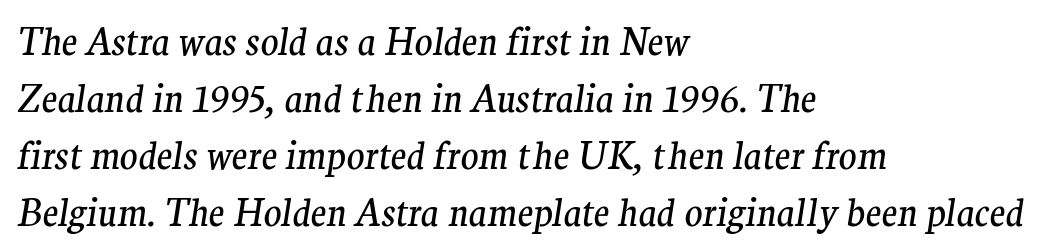
Q: Is the text bold? A: No.
Q: Is the text italic (slanted)? A: Yes, it leans right by about 9 degrees.
Q: Is the typeface a serif or a sans-serif typeface? A: Serif.
Q: Is the text underlined? A: No.
Q: How is the paragraph aligned? A: Left-aligned.
Q: Is the spacing between letters normal or unusually wide? A: Normal.
Q: Is the spacing between lines tight, normal or loose? A: Normal.
Q: Width (condensed, normal, or wide)? A: Normal.
Q: Stroke contrast? A: Medium.
Q: x-height? A: Medium.
Q: Monospaced? A: No.
